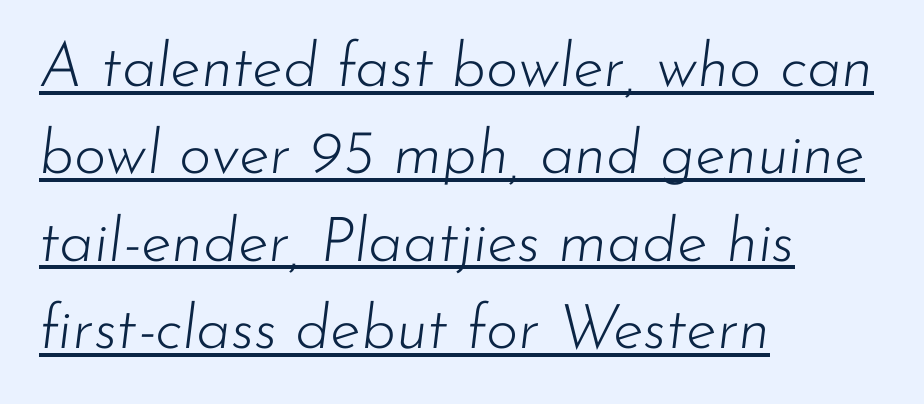
{"italic": "yes", "lean": "right", "slant_degrees": 7, "bold": "no", "weight": "light", "width": "normal", "stroke_contrast": "low", "x_height": "small", "monospaced": "no", "underline": "yes", "align": "left", "line_spacing": "normal", "line_spacing_ratio": 1.41, "letter_spacing": "normal", "letter_spacing_em": 0.0, "glyph_px": 62}
